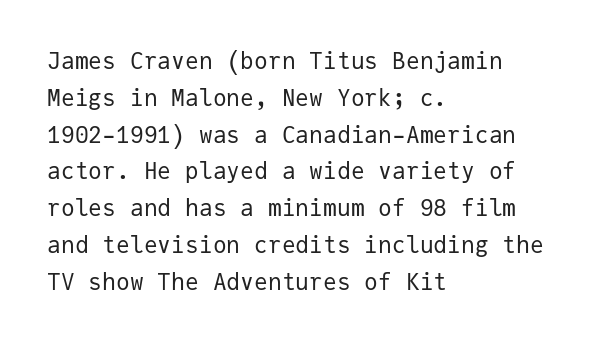
The rendering uses a moderate line-height, typical for paragraphs. The cut favours lightness, reaching ordinary text weight at its darkest. This is roman type, the default non-slanted kind. A student would call this left alignment; a typographer would say flush left, rag right. Honestly, there is no underline to notice here at all. The letterforms sit shoulder to shoulder at normal distance.
